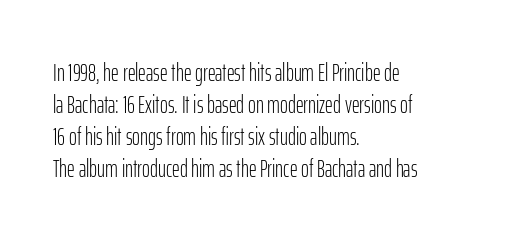
The image shows 24 px text type, upright; set left-aligned, normal line spacing (1.34x), normal letter spacing, not underlined.
